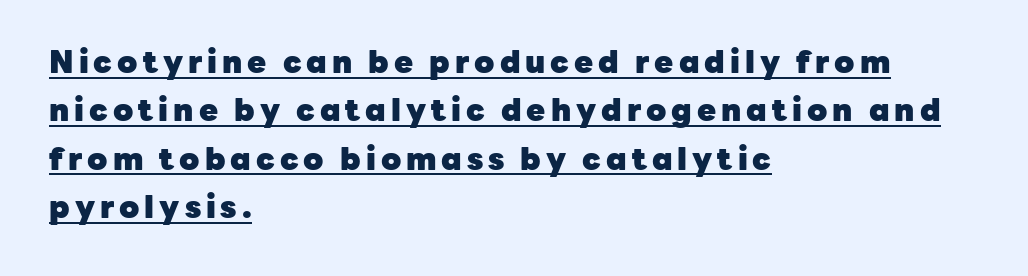
Q: Is the text bold? A: Yes.
Q: Is the text italic (slanted)? A: No, it is upright.
Q: Is the typeface a serif or a sans-serif typeface? A: Sans-serif.
Q: Is the text underlined? A: Yes.
Q: How is the paragraph aligned? A: Left-aligned.
Q: Is the spacing between lines tight, normal or loose? A: Normal.
Q: Width (condensed, normal, or wide)? A: Normal.
Q: Stroke contrast? A: Low.
Q: x-height? A: Medium.
Q: Monospaced? A: No.
